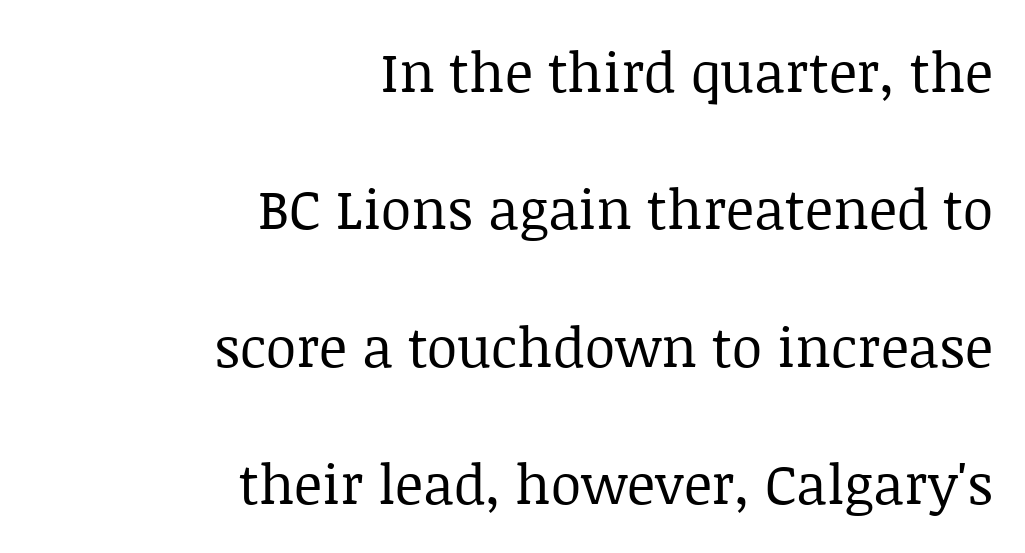
{"serif": "yes", "italic": "no", "bold": "no", "weight": "regular", "width": "normal", "stroke_contrast": "low", "x_height": "large", "monospaced": "no", "underline": "no", "align": "right", "line_spacing": "loose", "line_spacing_ratio": 2.5, "letter_spacing": "normal", "letter_spacing_em": 0.0, "glyph_px": 55}
